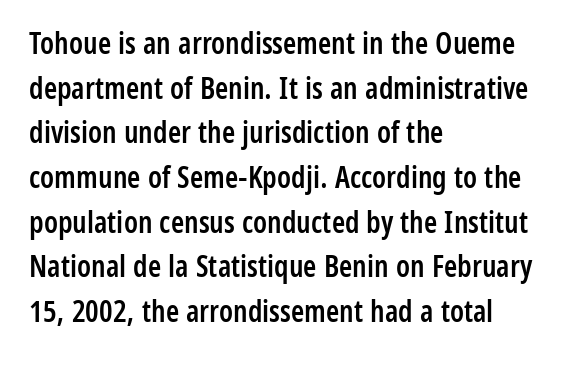
{"serif": "no", "italic": "no", "bold": "semi", "weight": "semibold", "width": "condensed", "stroke_contrast": "low", "x_height": "medium", "monospaced": "no", "underline": "no", "align": "left", "line_spacing": "normal", "line_spacing_ratio": 1.49, "letter_spacing": "normal", "letter_spacing_em": 0.0, "glyph_px": 30}
